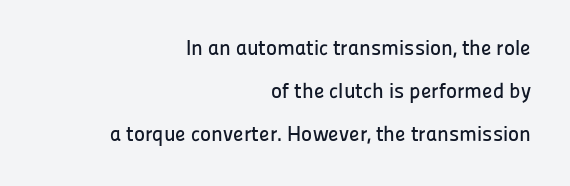
Q: Is the text italic (slanted)? A: No, it is upright.
Q: Is the text underlined? A: No.
Q: How is the paragraph aligned? A: Right-aligned.
Q: Is the spacing between letters normal or unusually wide? A: Normal.
Q: Is the spacing between lines tight, normal or loose? A: Loose.
